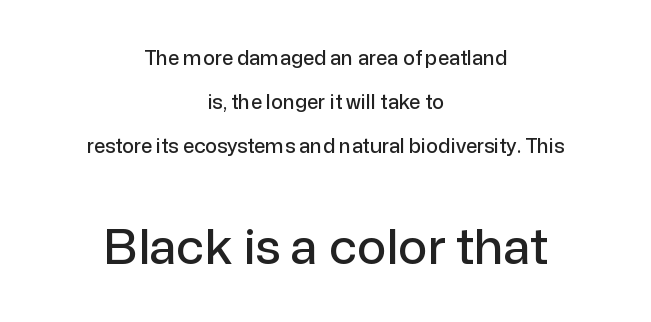
The image shows 49 px sans-serif type, upright; set centered, loose line spacing (2.2x), normal letter spacing, not underlined; the second (bottom) block is 2.45x larger; low stroke contrast and a medium x-height.
